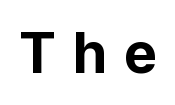
Q: Is the text bold? A: Yes.
Q: Is the text italic (slanted)? A: No, it is upright.
Q: Is the typeface a serif or a sans-serif typeface? A: Sans-serif.
Q: Is the text underlined? A: No.
Q: Is the spacing between letters normal or unusually wide? A: Unusually wide.
Q: Width (condensed, normal, or wide)? A: Normal.
Q: Stroke contrast? A: Low.
Q: x-height? A: Medium.
Q: Monospaced? A: No.
